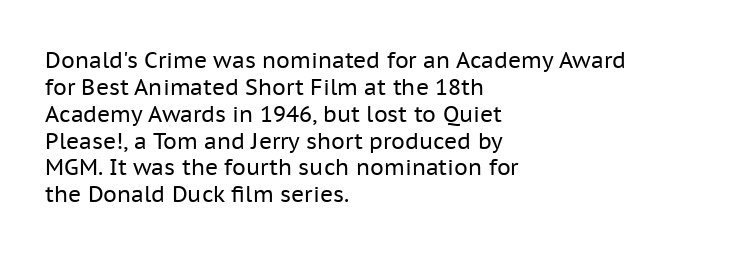
Q: Is the text bold? A: No.
Q: Is the text italic (slanted)? A: No, it is upright.
Q: Is the text underlined? A: No.
Q: How is the paragraph aligned? A: Left-aligned.
Q: Is the spacing between letters normal or unusually wide? A: Normal.
